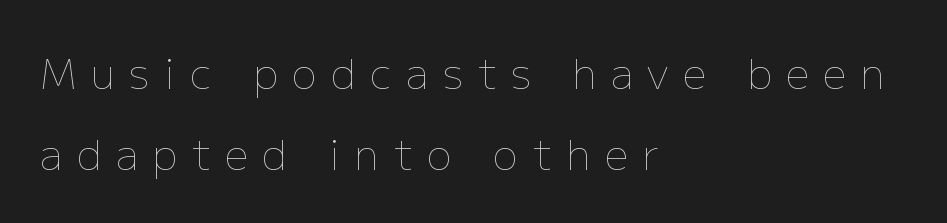
{"italic": "no", "bold": "no", "weight": "thin", "width": "normal", "stroke_contrast": "low", "x_height": "medium", "monospaced": "no", "underline": "no", "align": "left", "line_spacing": "loose", "line_spacing_ratio": 1.92, "letter_spacing": "wide", "letter_spacing_em": 0.34, "glyph_px": 42}
